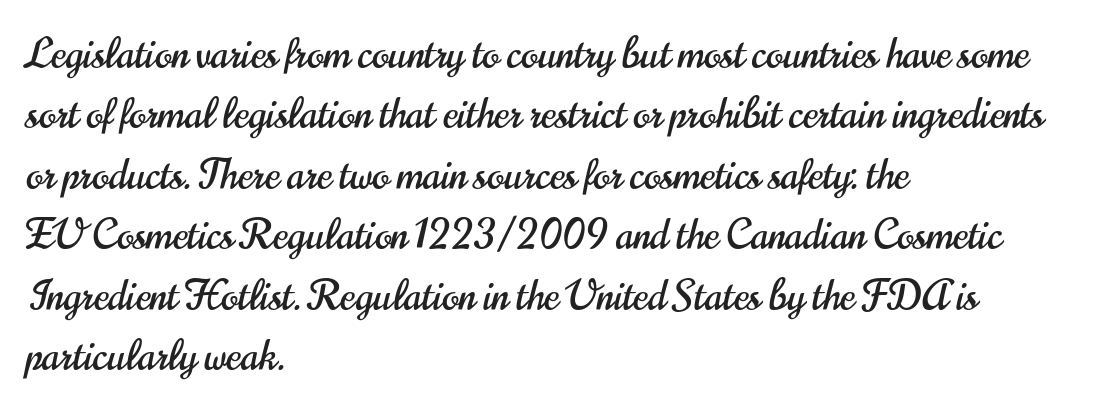
Q: Is the text italic (slanted)? A: Yes.
Q: Is the typeface a serif or a sans-serif typeface? A: Sans-serif.
Q: Is the text underlined? A: No.
Q: How is the paragraph aligned? A: Left-aligned.
Q: Is the spacing between letters normal or unusually wide? A: Normal.
Q: Is the spacing between lines tight, normal or loose? A: Normal.
Q: Width (condensed, normal, or wide)? A: Condensed.
Q: Stroke contrast? A: High.
Q: x-height? A: Small.
Q: Monospaced? A: No.
